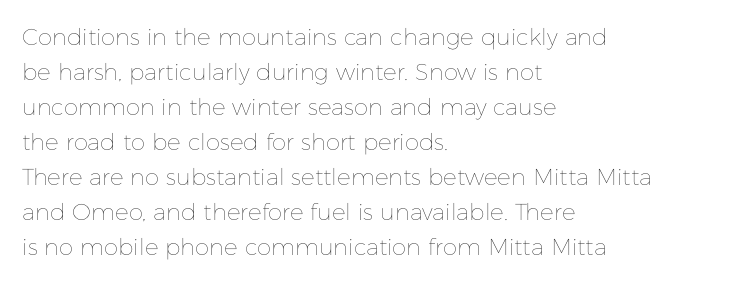
{"italic": "no", "bold": "no", "underline": "no", "align": "left", "line_spacing": "normal", "line_spacing_ratio": 1.52, "letter_spacing": "normal", "letter_spacing_em": 0.0, "glyph_px": 23}
